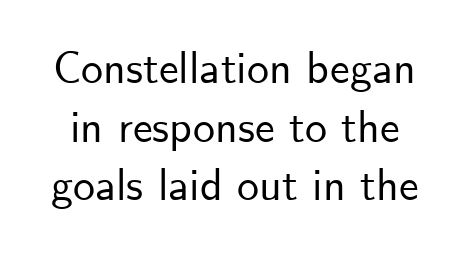
Q: Is the text italic (slanted)? A: No, it is upright.
Q: Is the typeface a serif or a sans-serif typeface? A: Sans-serif.
Q: Is the text underlined? A: No.
Q: Is the spacing between letters normal or unusually wide? A: Normal.
Q: Is the spacing between lines tight, normal or loose? A: Normal.
Q: Width (condensed, normal, or wide)? A: Normal.
Q: Stroke contrast? A: Low.
Q: x-height? A: Small.
Q: Monospaced? A: No.
